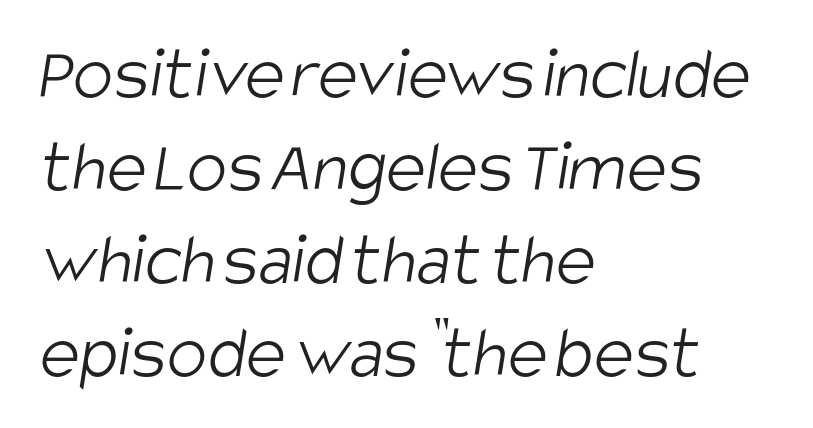
The paragraph has a hard left edge and a soft right edge. The strip under each line holds only bare page. No heavy texture on the line: the type isn't bold. The type is set solid horizontally, with unmodified tracking. Unlike a traditional serif, this face leaves its strokes unadorned.
